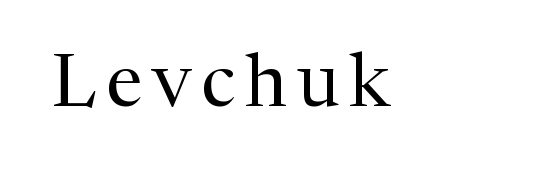
The image shows 74 px regular-weight serif type, upright; set not underlined; medium stroke contrast and a medium x-height.
